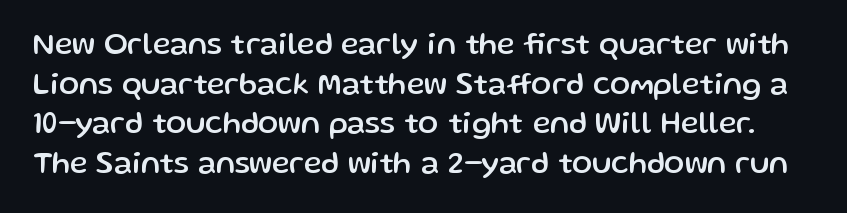
Q: Is the text italic (slanted)? A: No, it is upright.
Q: Is the typeface a serif or a sans-serif typeface? A: Sans-serif.
Q: Is the text underlined? A: No.
Q: Is the spacing between letters normal or unusually wide? A: Normal.
Q: Is the spacing between lines tight, normal or loose? A: Normal.
Q: Width (condensed, normal, or wide)? A: Normal.
Q: Stroke contrast? A: Low.
Q: x-height? A: Medium.
Q: Monospaced? A: No.
